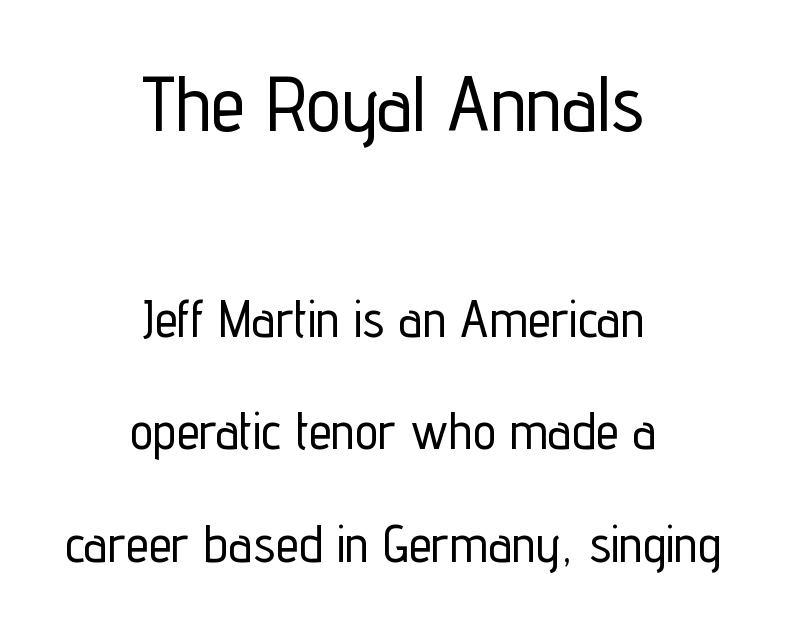
{"serif": "no", "italic": "no", "width": "condensed", "stroke_contrast": "low", "x_height": "medium", "monospaced": "no", "underline": "no", "align": "center", "line_spacing": "loose", "line_spacing_ratio": 2.16, "letter_spacing": "normal", "letter_spacing_em": 0.0, "larger_block": "first", "size_ratio": 1.5, "glyph_px": 78}
